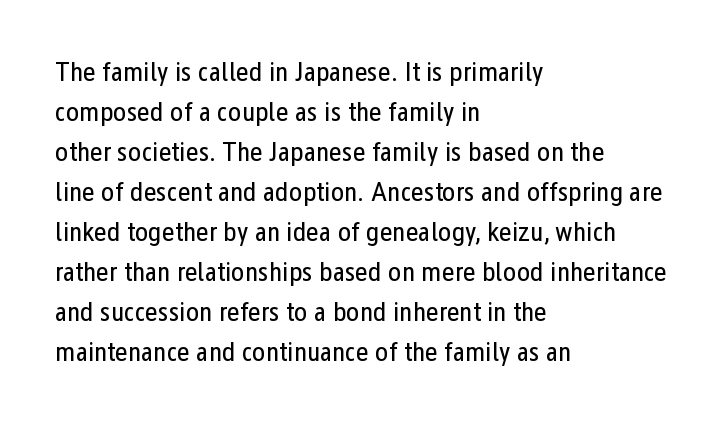
{"serif": "no", "italic": "no", "bold": "no", "weight": "regular", "width": "condensed", "stroke_contrast": "low", "x_height": "medium", "monospaced": "no", "underline": "no", "align": "left", "line_spacing": "normal", "line_spacing_ratio": 1.43, "letter_spacing": "normal", "letter_spacing_em": 0.0, "glyph_px": 28}
